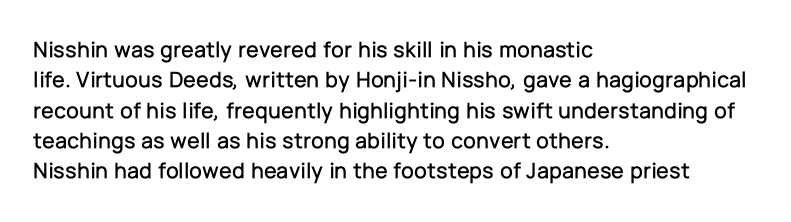
The image shows 23 px text type, upright; set left-aligned, normal line spacing (1.32x), normal letter spacing, not underlined.
